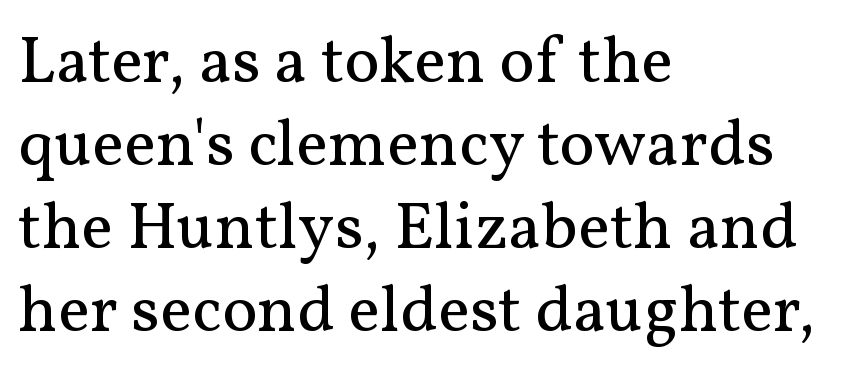
The image shows 67 px regular-weight serif type, upright; set left-aligned, line spacing 1.24x, normal letter spacing, not underlined; medium stroke contrast and a medium x-height.
